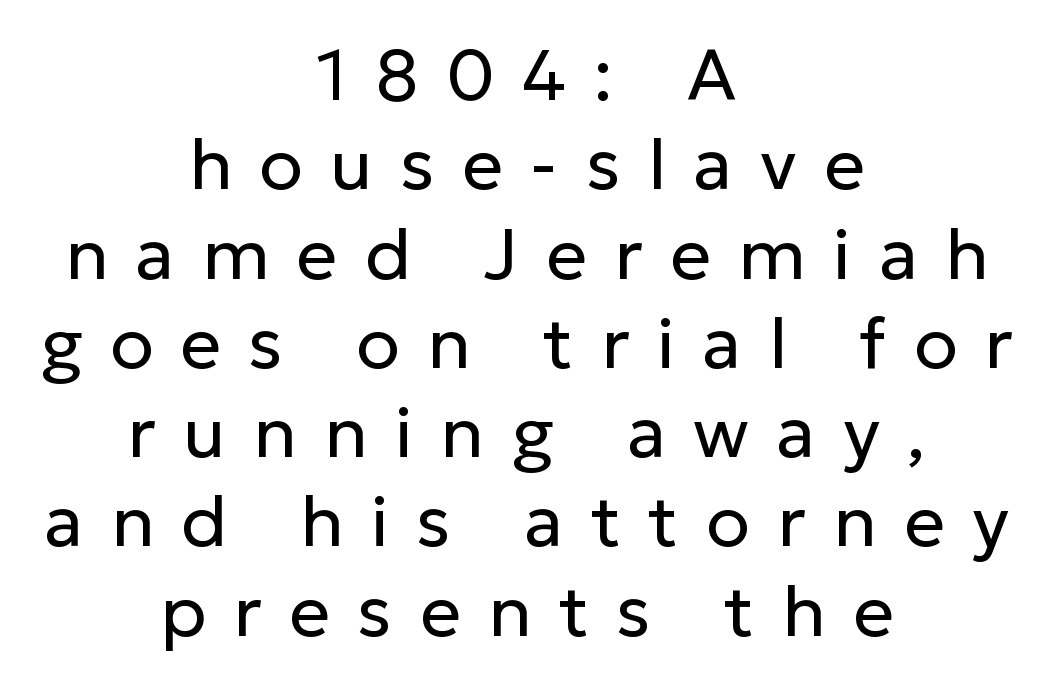
The image shows 72 px regular-weight sans-serif type, upright; set centered, line spacing 1.24x, unusually wide letter spacing (+0.38 em), not underlined; low stroke contrast and a medium x-height.
